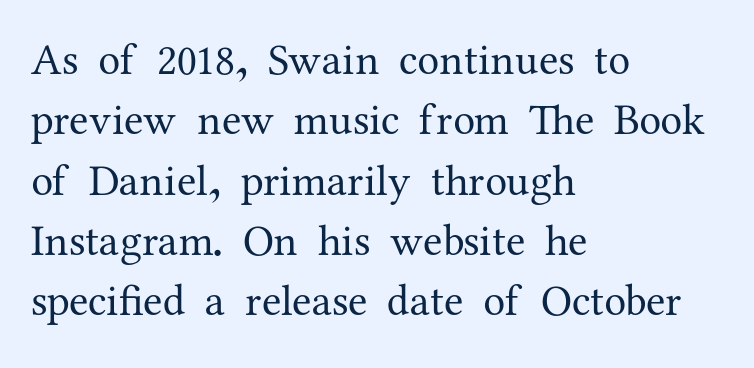
{"serif": "yes", "italic": "no", "bold": "no", "weight": "regular", "width": "normal", "stroke_contrast": "medium", "x_height": "medium", "monospaced": "no", "underline": "no", "align": "left", "line_spacing": "normal", "line_spacing_ratio": 1.37, "letter_spacing": "normal", "letter_spacing_em": 0.0, "glyph_px": 44}
